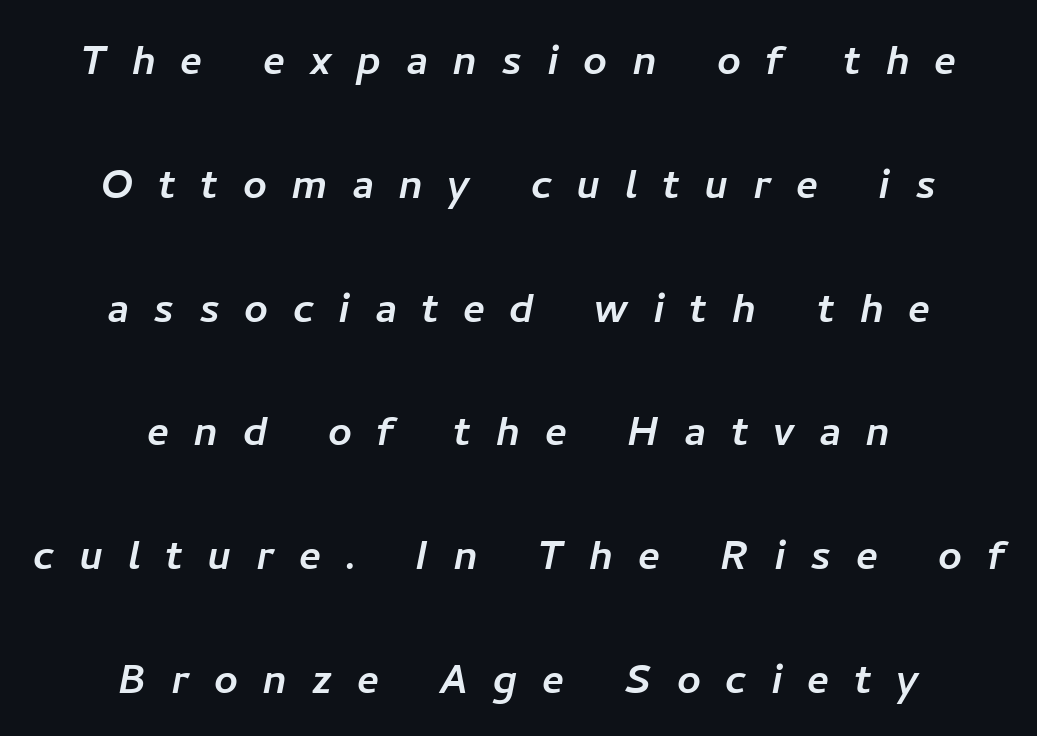
{"serif": "no", "width": "normal", "stroke_contrast": "low", "x_height": "medium", "monospaced": "no", "underline": "no", "align": "center", "line_spacing": "loose", "line_spacing_ratio": 2.38, "letter_spacing": "wide", "letter_spacing_em": 0.47, "glyph_px": 52}
